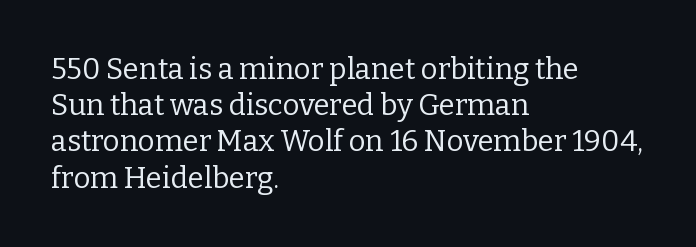
The space between consecutive lines is moderate. Tall strokes in this sample are plumb rather than angled. The letters sit at their default tracking, neither squeezed nor spread. Old-style or modern, the face here clearly has serifs. Every row of glyphs begins at an identical x-position on the left.
